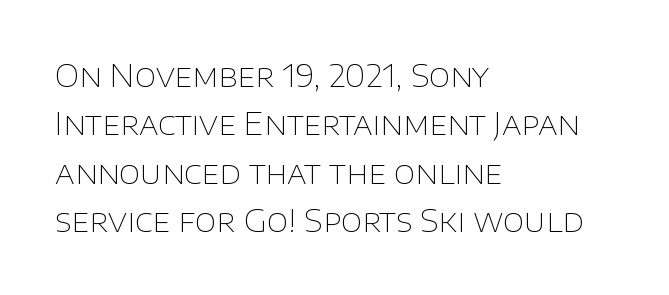
The image shows 31 px thin sans-serif type, upright; set left-aligned, normal line spacing (1.56x), normal letter spacing, not underlined; low stroke contrast and a large x-height.
